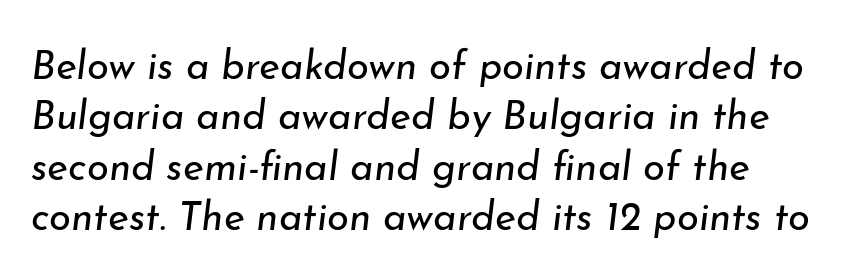
Q: Is the text bold? A: No.
Q: Is the text italic (slanted)? A: Yes, it leans right by about 7 degrees.
Q: Is the text underlined? A: No.
Q: Is the spacing between letters normal or unusually wide? A: Normal.
Q: Is the spacing between lines tight, normal or loose? A: Normal.
Q: Width (condensed, normal, or wide)? A: Normal.
Q: Stroke contrast? A: Low.
Q: x-height? A: Small.
Q: Monospaced? A: No.
